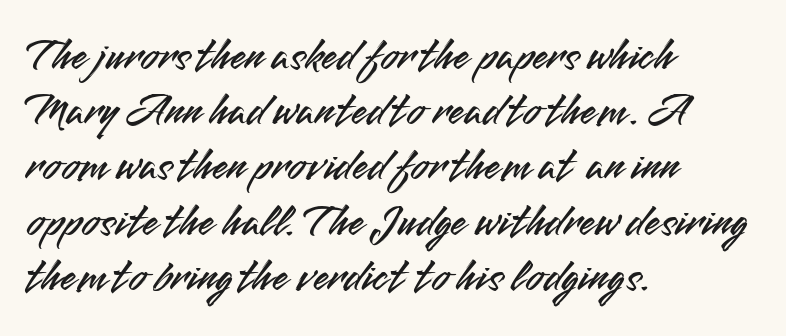
Q: Is the text italic (slanted)? A: Yes.
Q: Is the typeface a serif or a sans-serif typeface? A: Sans-serif.
Q: Is the text underlined? A: No.
Q: How is the paragraph aligned? A: Left-aligned.
Q: Is the spacing between letters normal or unusually wide? A: Normal.
Q: Width (condensed, normal, or wide)? A: Normal.
Q: Stroke contrast? A: Medium.
Q: x-height? A: Small.
Q: Monospaced? A: No.
